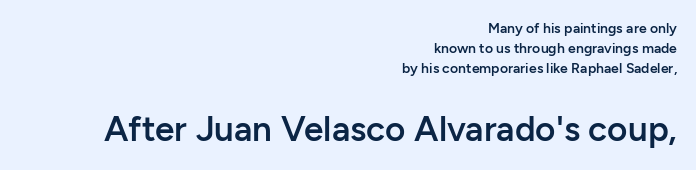
The image shows 35 px semibold sans-serif type, upright; set right-aligned, normal line spacing (1.44x), normal letter spacing, not underlined; the second (bottom) block is 2.5x larger; low stroke contrast and a medium x-height.
